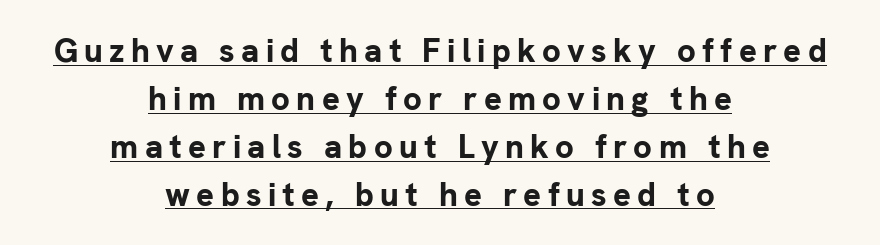
A normal amount of white space separates one row of letters from the next. Check where the strokes stop: nothing finishes them off — pure sans. The face used here is proportionally spaced, like ordinary book or web type. Bold? Absolutely — the strokes are thick and heavy. These characters rest on top of a visible drawn line.
